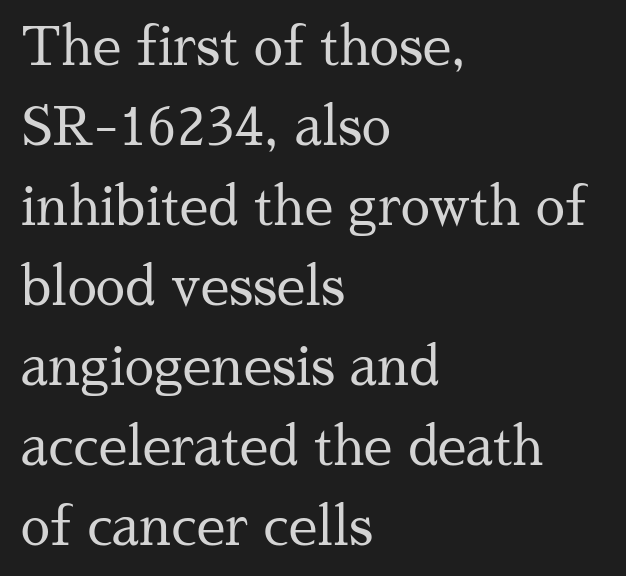
The image shows 52 px regular-weight serif type, upright; set left-aligned, normal line spacing (1.54x), normal letter spacing, not underlined; medium stroke contrast and a medium x-height.
